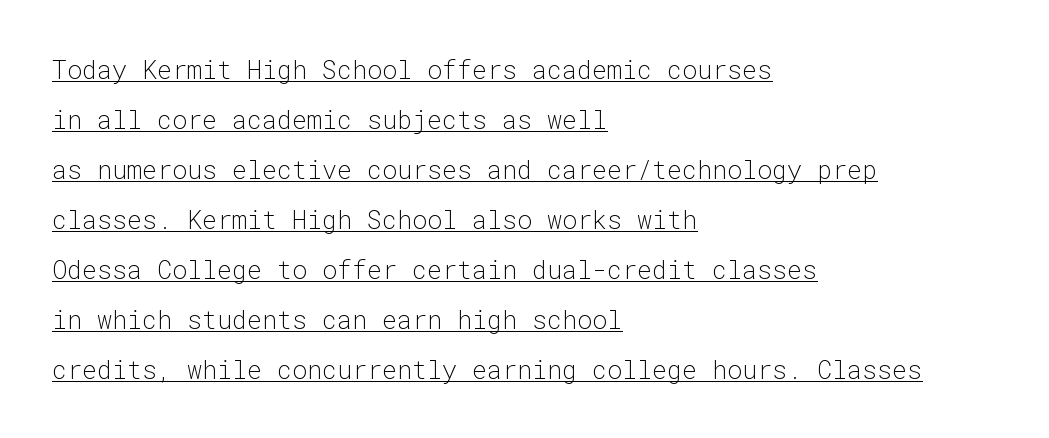
Q: Is the text bold? A: No.
Q: Is the text italic (slanted)? A: No, it is upright.
Q: Is the text underlined? A: Yes.
Q: How is the paragraph aligned? A: Left-aligned.
Q: Is the spacing between letters normal or unusually wide? A: Normal.
Q: Is the spacing between lines tight, normal or loose? A: Loose.
